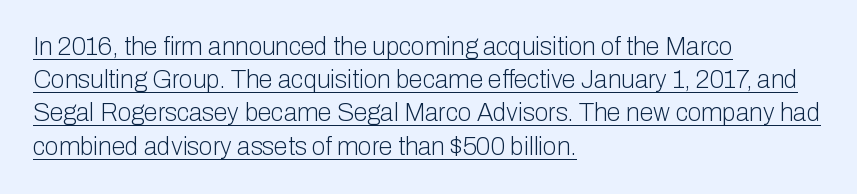
It's the straight-up-and-down kind of type. Between one letter and the next there's only the usual sliver of space. Notice how a bar underscores the lettering throughout. The passage shown stacks its lines at a standard gap. If you drew a ruler down the left edge, every line would touch it.
